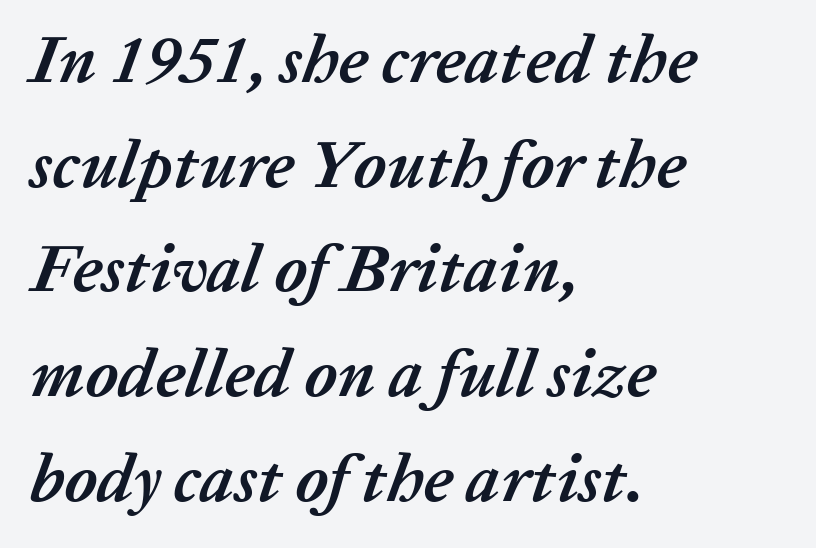
Q: Is the text bold? A: Yes.
Q: Is the text italic (slanted)? A: Yes, it leans right by about 20 degrees.
Q: Is the text underlined? A: No.
Q: How is the paragraph aligned? A: Left-aligned.
Q: Is the spacing between letters normal or unusually wide? A: Normal.
Q: Is the spacing between lines tight, normal or loose? A: Normal.
Q: Width (condensed, normal, or wide)? A: Normal.
Q: Stroke contrast? A: Low.
Q: x-height? A: Medium.
Q: Monospaced? A: No.
